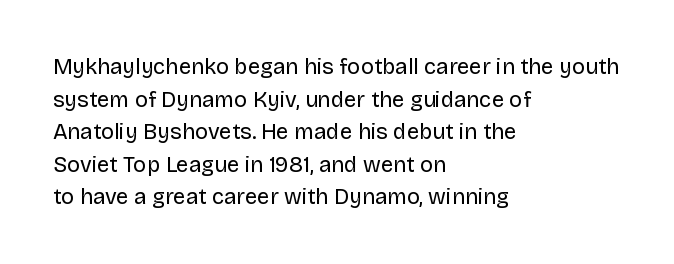
Rows of type keep a routine distance in the vertical direction. The space beneath each line is pristine and unruled. Which margin do the lines hug? The left one — the right edge is uneven. The letterforms sit shoulder to shoulder at normal distance.
